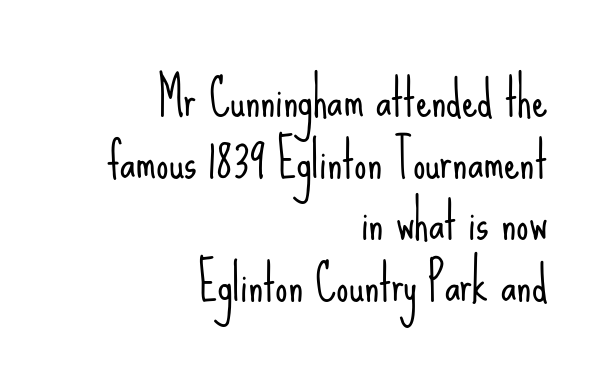
{"serif": "no", "italic": "no", "bold": "no", "weight": "light", "width": "condensed", "stroke_contrast": "low", "x_height": "small", "monospaced": "no", "underline": "no", "align": "right", "line_spacing": "normal", "line_spacing_ratio": 1.26, "letter_spacing": "normal", "letter_spacing_em": 0.0, "glyph_px": 49}
